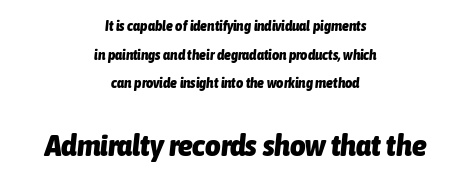
These lines stack symmetrically, like a column narrowing and widening about its center. The rendering uses a bold face; every stroke is thick and dark. The vertical gap from one line to the next is large. Here the designer chose a conventional face with non-uniform glyph widths. This rendering leaves character spacing at its baseline value. Any mark beneath the type? The region is blank.
